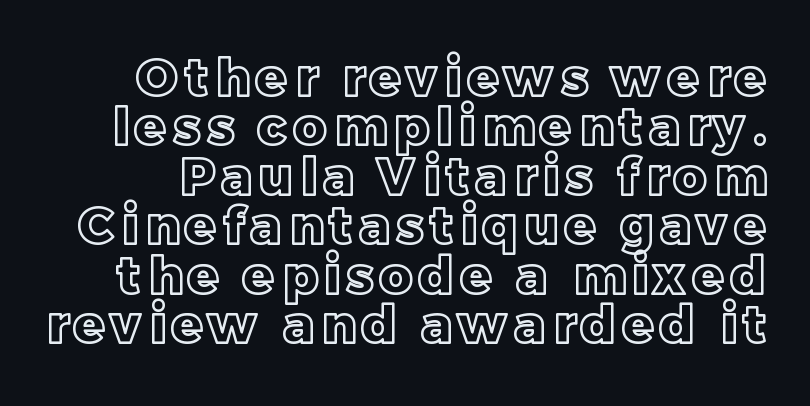
The image shows 51 px text type, upright; set tight line spacing (0.97x), not underlined; a large x-height.
